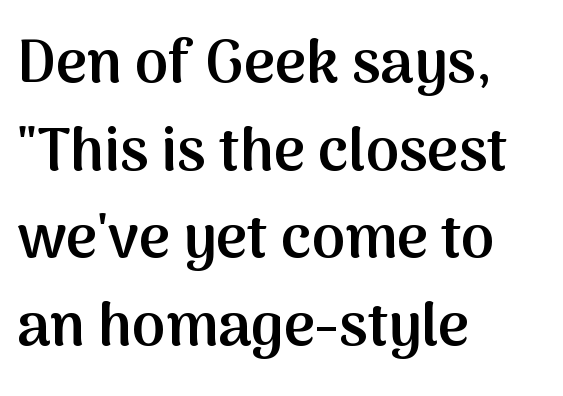
Q: Is the text bold? A: Semi-bold.
Q: Is the text italic (slanted)? A: No, it is upright.
Q: Is the typeface a serif or a sans-serif typeface? A: Sans-serif.
Q: Is the text underlined? A: No.
Q: How is the paragraph aligned? A: Left-aligned.
Q: Is the spacing between letters normal or unusually wide? A: Normal.
Q: Is the spacing between lines tight, normal or loose? A: Normal.
Q: Width (condensed, normal, or wide)? A: Normal.
Q: Stroke contrast? A: Medium.
Q: x-height? A: Medium.
Q: Monospaced? A: No.
